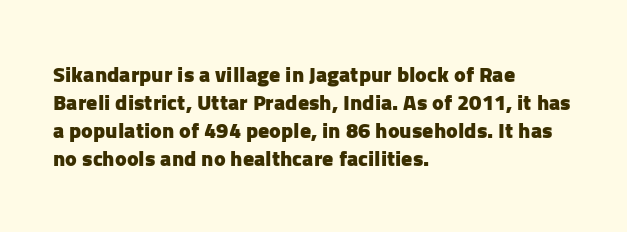
The axis of the letterforms is exactly vertical. Leftover space on each line is placed entirely after the last word. Each row of text sits above clean, open space. Students, note that the glyphs here touch the page at normal intervals.
